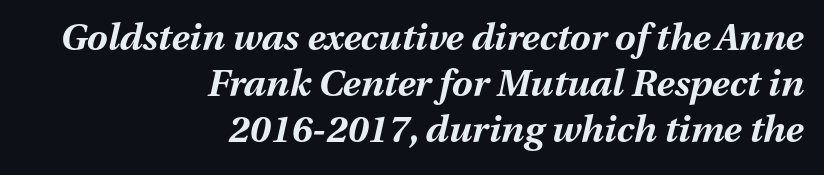
The image shows 37 px bold type, italic (leaning right); set right-aligned, normal line spacing (1.25x), normal letter spacing, not underlined; medium stroke contrast and a medium x-height.
